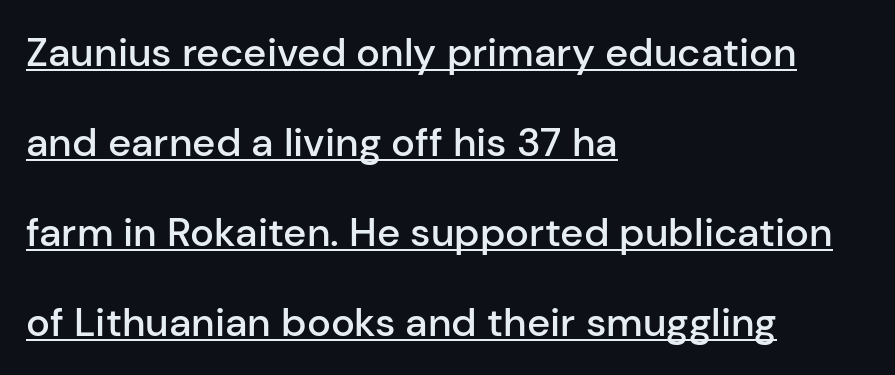
{"serif": "no", "italic": "no", "bold": "semi", "weight": "semibold", "width": "normal", "stroke_contrast": "low", "x_height": "medium", "monospaced": "no", "underline": "yes", "align": "left", "line_spacing": "loose", "line_spacing_ratio": 2.25, "letter_spacing": "normal", "letter_spacing_em": 0.0, "glyph_px": 40}
